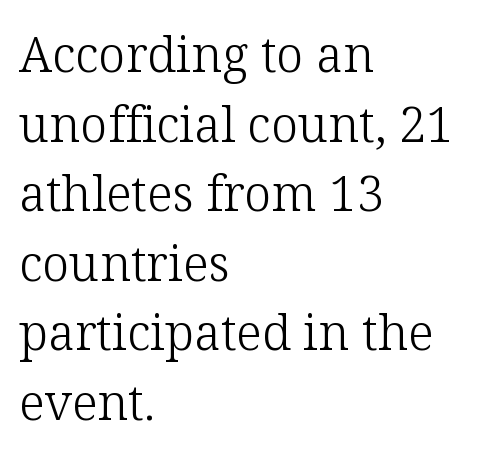
Q: Is the text bold? A: No.
Q: Is the text italic (slanted)? A: No, it is upright.
Q: Is the typeface a serif or a sans-serif typeface? A: Serif.
Q: Is the text underlined? A: No.
Q: How is the paragraph aligned? A: Left-aligned.
Q: Is the spacing between letters normal or unusually wide? A: Normal.
Q: Is the spacing between lines tight, normal or loose? A: Normal.
Q: Width (condensed, normal, or wide)? A: Normal.
Q: Stroke contrast? A: Low.
Q: x-height? A: Medium.
Q: Monospaced? A: No.
